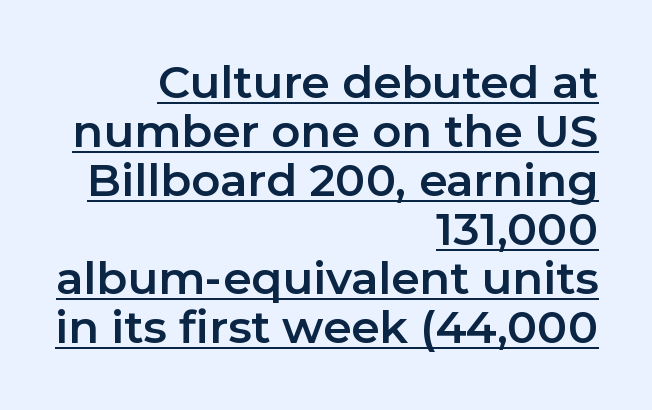
The image shows 45 px sans-serif type, upright; set right-aligned, tight line spacing (1.09x), normal letter spacing, underlined; low stroke contrast and a medium x-height.
